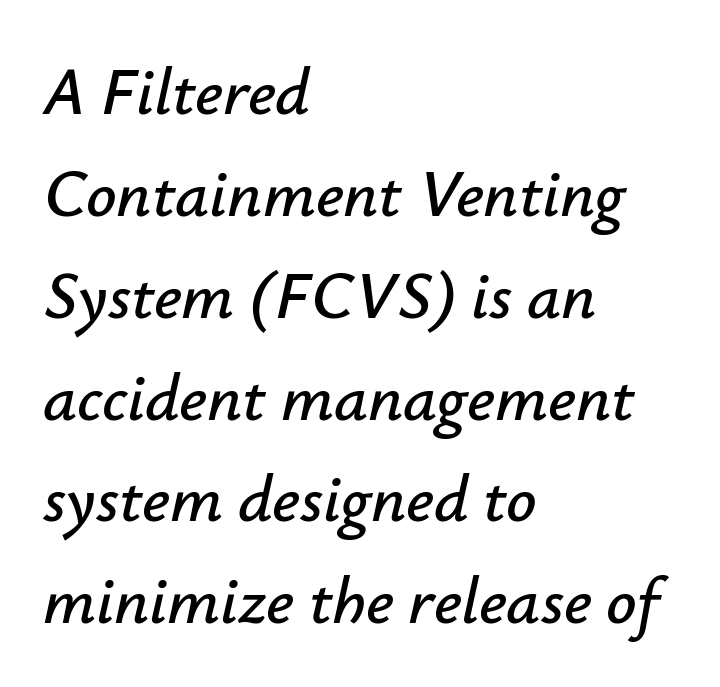
The image shows 67 px text type, italic (leaning right); set left-aligned, normal line spacing (1.52x), normal letter spacing, not underlined; low stroke contrast and a small x-height.
